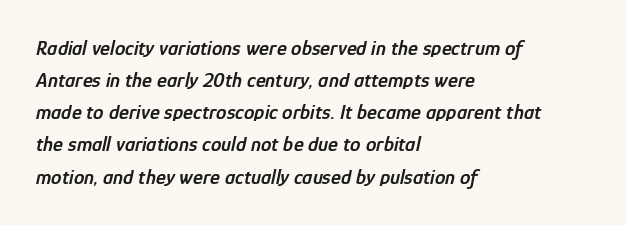
Italic: yes, the glyphs are oblique. Teacher's note: observe the even left margin — that is flush-left alignment. A bit beefed up — I'd call it semibold rather than bold. No extra tracking has been applied to these lines. The designer left line spacing at the default. Descenders hang freely into open space.
